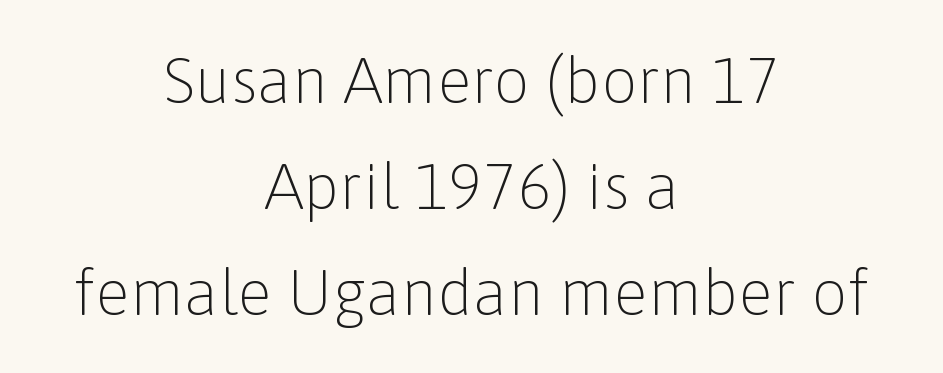
The image shows 64 px light sans-serif type, upright; set centered, normal line spacing (1.66x), normal letter spacing, not underlined; low stroke contrast and a medium x-height.
